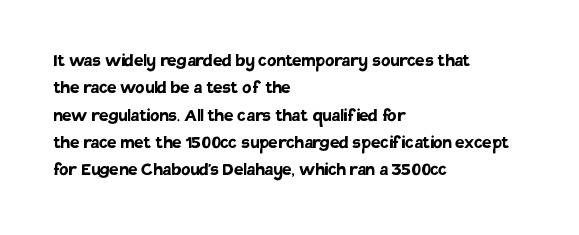
The image shows 21 px bold type, upright; set left-aligned, normal line spacing (1.3x), normal letter spacing, not underlined.
